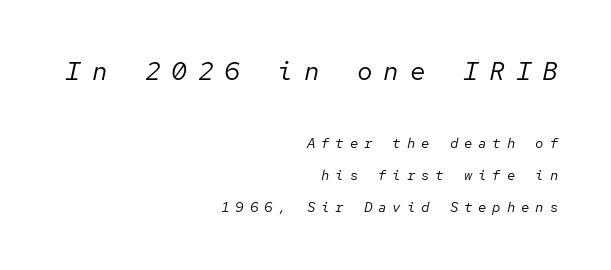
The image shows 26 px text type, italic (leaning right); set right-aligned, loose line spacing (2.28x), unusually wide letter spacing (+0.42 em), not underlined; the first (top) block is 1.86x larger.
